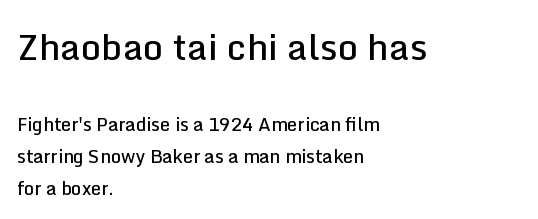
This layout puts the oversized block above and the modest block below. Nothing sits at the stroke ends, so this counts as sans-serif. Default kerning and tracking; the words read as compact shapes. The typography opts for an upright posture over an oblique one.
